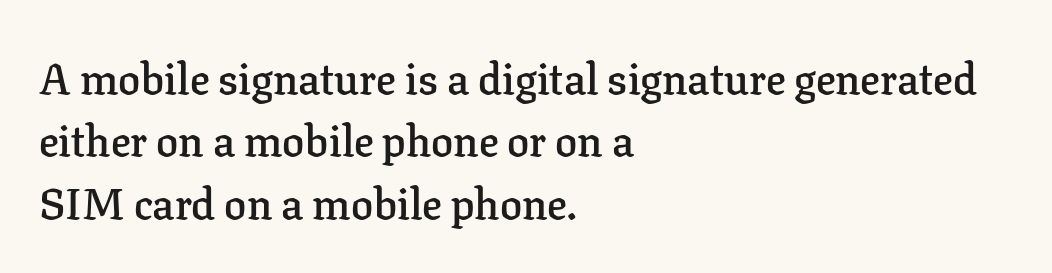
{"serif": "yes", "italic": "no", "bold": "semi", "weight": "semibold", "width": "normal", "stroke_contrast": "low", "x_height": "medium", "monospaced": "no", "underline": "no", "align": "left", "line_spacing": "normal", "line_spacing_ratio": 1.42, "letter_spacing": "normal", "letter_spacing_em": 0.0, "glyph_px": 44}
